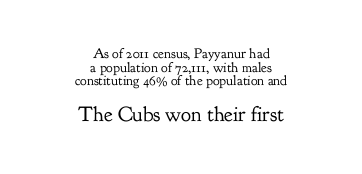
The image shows 21 px text type, upright; set centered, tight line spacing (0.98x), normal letter spacing, not underlined; the second (bottom) block is 1.5x larger.
